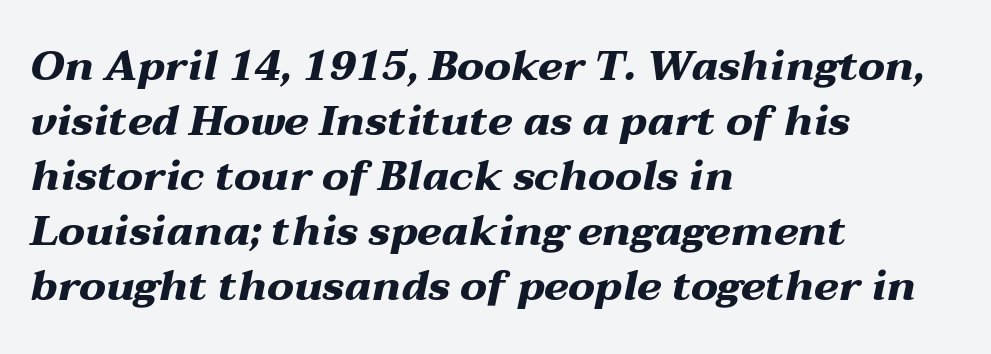
Q: Is the text bold? A: Yes.
Q: Is the text italic (slanted)? A: Yes, it leans right by about 12 degrees.
Q: Is the text underlined? A: No.
Q: How is the paragraph aligned? A: Left-aligned.
Q: Is the spacing between letters normal or unusually wide? A: Normal.
Q: Is the spacing between lines tight, normal or loose? A: Normal.
Q: Width (condensed, normal, or wide)? A: Wide.
Q: Stroke contrast? A: Medium.
Q: x-height? A: Medium.
Q: Monospaced? A: No.
